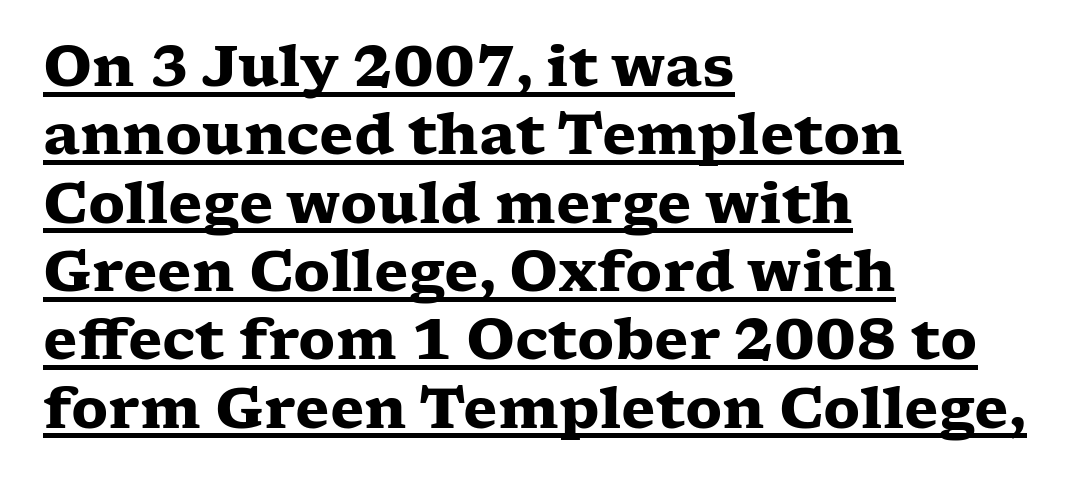
These lines carry a lot of weight — the face is fully bold. Tracking value appears to be zero — textbook default spacing. Upright lettering throughout. Each line of the rendering has a horizontal stroke beneath the glyphs. The letters advance in unequal steps, a hallmark of proportional type.
